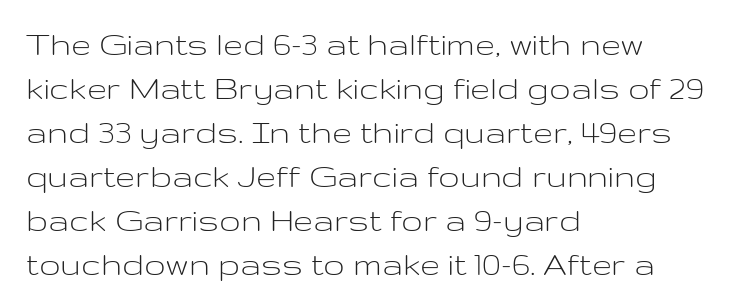
Q: Is the text bold? A: No.
Q: Is the text italic (slanted)? A: No, it is upright.
Q: Is the typeface a serif or a sans-serif typeface? A: Sans-serif.
Q: Is the text underlined? A: No.
Q: How is the paragraph aligned? A: Left-aligned.
Q: Is the spacing between letters normal or unusually wide? A: Normal.
Q: Width (condensed, normal, or wide)? A: Wide.
Q: Stroke contrast? A: Low.
Q: x-height? A: Medium.
Q: Monospaced? A: No.
